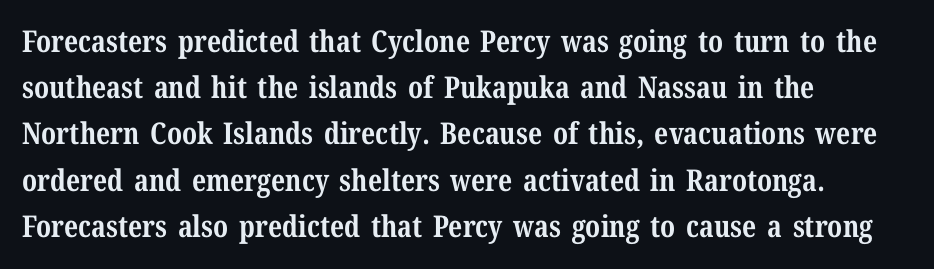
Q: Is the text bold? A: Yes.
Q: Is the text italic (slanted)? A: No, it is upright.
Q: Is the typeface a serif or a sans-serif typeface? A: Serif.
Q: Is the text underlined? A: No.
Q: How is the paragraph aligned? A: Left-aligned.
Q: Is the spacing between letters normal or unusually wide? A: Normal.
Q: Is the spacing between lines tight, normal or loose? A: Normal.
Q: Width (condensed, normal, or wide)? A: Normal.
Q: Stroke contrast? A: Medium.
Q: x-height? A: Medium.
Q: Monospaced? A: No.
